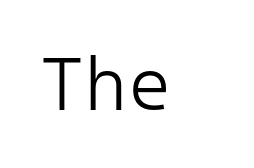
You can tell from the bare stems that sans-serif type was used. This rendering leaves character spacing at its baseline value. A typesetter would call this monospace, since all characters share one set width. Vertical strokes here are truly vertical. Compared with a typical body face, this is equally light or lighter still. The baseline area is clear.
